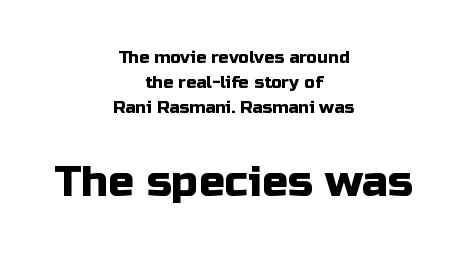
Q: Is the text italic (slanted)? A: No, it is upright.
Q: Is the typeface a serif or a sans-serif typeface? A: Sans-serif.
Q: Is the text underlined? A: No.
Q: How is the paragraph aligned? A: Centered.
Q: Is the spacing between letters normal or unusually wide? A: Normal.
Q: Is the spacing between lines tight, normal or loose? A: Normal.
Q: Which block of text is set in a larger size, the first (top) or the second (bottom)? A: The second (bottom) one.
Q: Width (condensed, normal, or wide)? A: Normal.
Q: Stroke contrast? A: Low.
Q: x-height? A: Medium.
Q: Monospaced? A: No.
